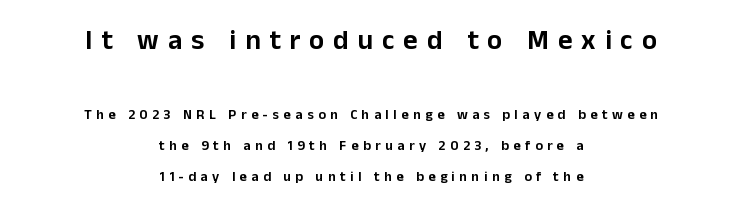
{"serif": "no", "italic": "no", "width": "normal", "stroke_contrast": "low", "x_height": "medium", "monospaced": "no", "underline": "no", "align": "center", "line_spacing": "loose", "line_spacing_ratio": 2.2, "letter_spacing": "wide", "letter_spacing_em": 0.32, "larger_block": "first", "size_ratio": 2.0, "glyph_px": 28}
